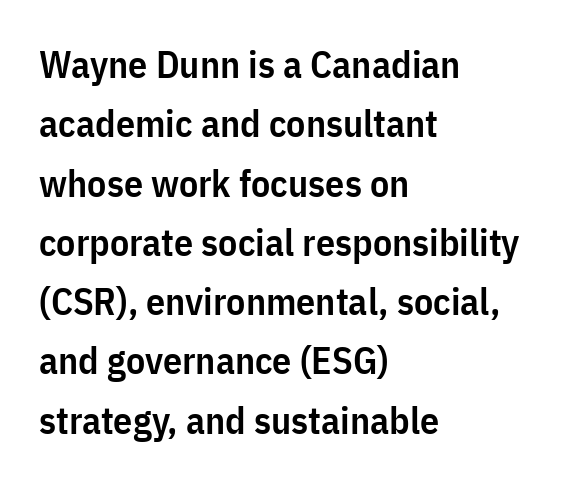
{"serif": "no", "italic": "no", "bold": "semi", "weight": "semibold", "width": "condensed", "stroke_contrast": "low", "x_height": "medium", "monospaced": "no", "underline": "no", "align": "left", "line_spacing": "normal", "line_spacing_ratio": 1.56, "letter_spacing": "normal", "letter_spacing_em": 0.0, "glyph_px": 38}
